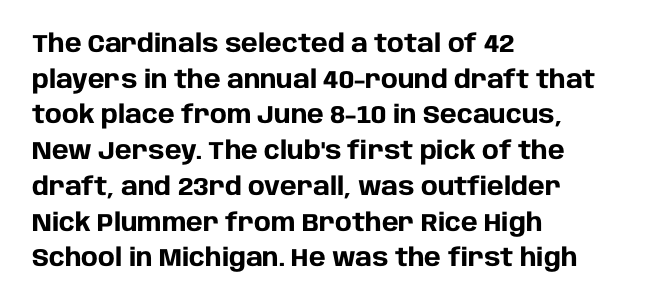
This rendering leaves character spacing at its baseline value. Any mark beneath the type? The region is blank. This is roman type, the default non-slanted kind. Pretty heavy lettering here — definitely bold. Notice how descenders clear the ascenders below comfortably — that's standard leading. All the whitespace from short lines collects on the right.
